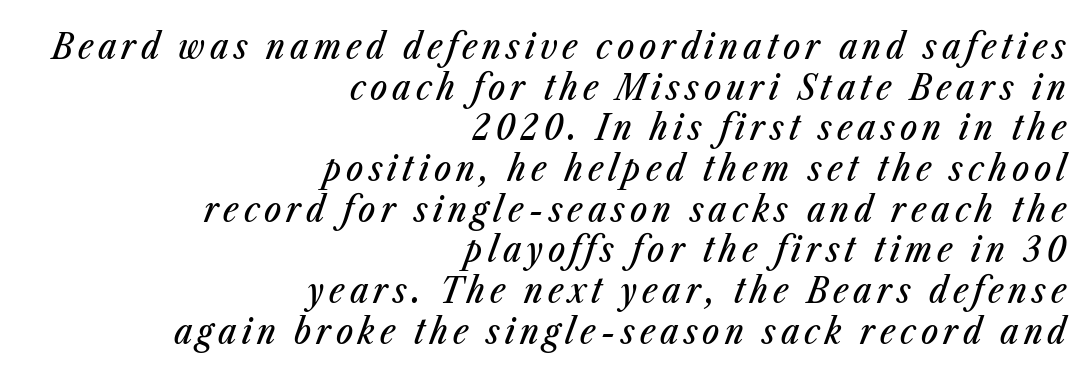
The image shows 36 px condensed type, italic (leaning right); set right-aligned, tight line spacing (1.13x), not underlined; low stroke contrast and a medium x-height.
